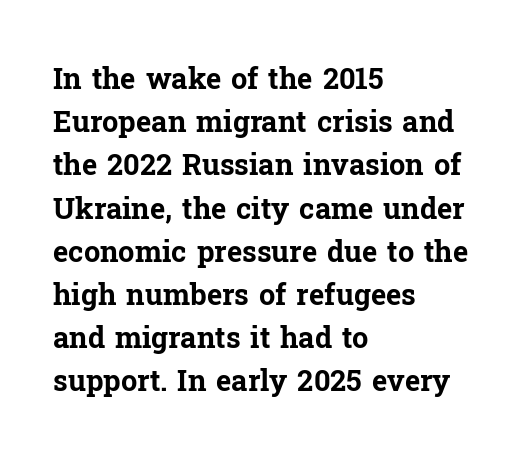
{"serif": "yes", "italic": "no", "bold": "yes", "weight": "bold", "width": "normal", "stroke_contrast": "low", "x_height": "medium", "monospaced": "no", "underline": "no", "align": "left", "line_spacing": "normal", "line_spacing_ratio": 1.49, "letter_spacing": "normal", "letter_spacing_em": 0.0, "glyph_px": 29}
